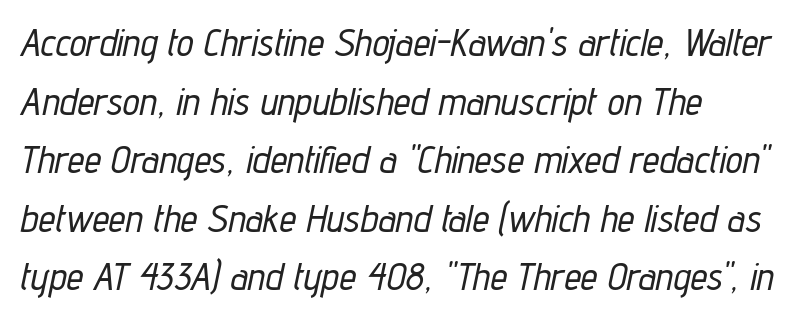
Compared with typical paragraphs, the rows here are spaced about the same. Check under the words: just untouched page. Each letter keeps its own natural width here, so spacing adapts to shape. The paragraph shown leans on its left margin.
